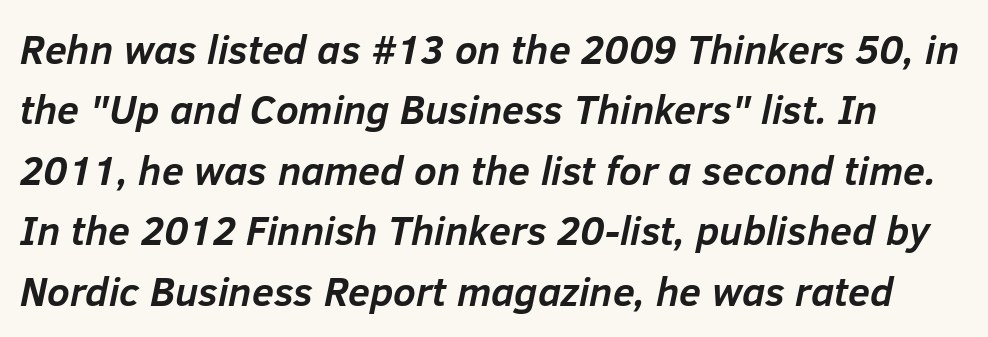
{"italic": "yes", "lean": "right", "slant_degrees": 12, "bold": "yes", "weight": "semibold", "width": "normal", "stroke_contrast": "low", "x_height": "medium", "monospaced": "no", "underline": "no", "line_spacing": "normal", "line_spacing_ratio": 1.51, "letter_spacing": "normal", "letter_spacing_em": 0.0, "glyph_px": 40}
